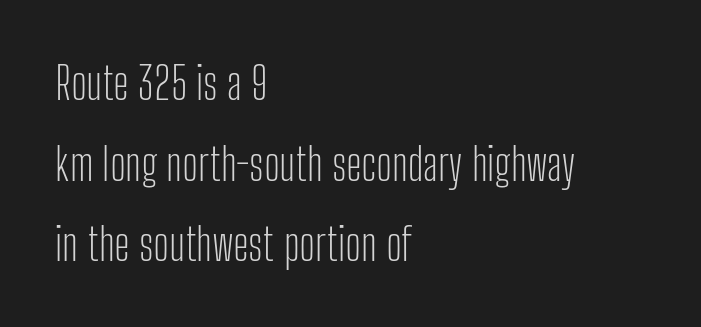
{"serif": "no", "italic": "no", "bold": "no", "weight": "light", "width": "condensed", "stroke_contrast": "low", "x_height": "medium", "monospaced": "no", "underline": "no", "align": "left", "line_spacing_ratio": 1.79, "letter_spacing": "normal", "letter_spacing_em": 0.0, "glyph_px": 45}
